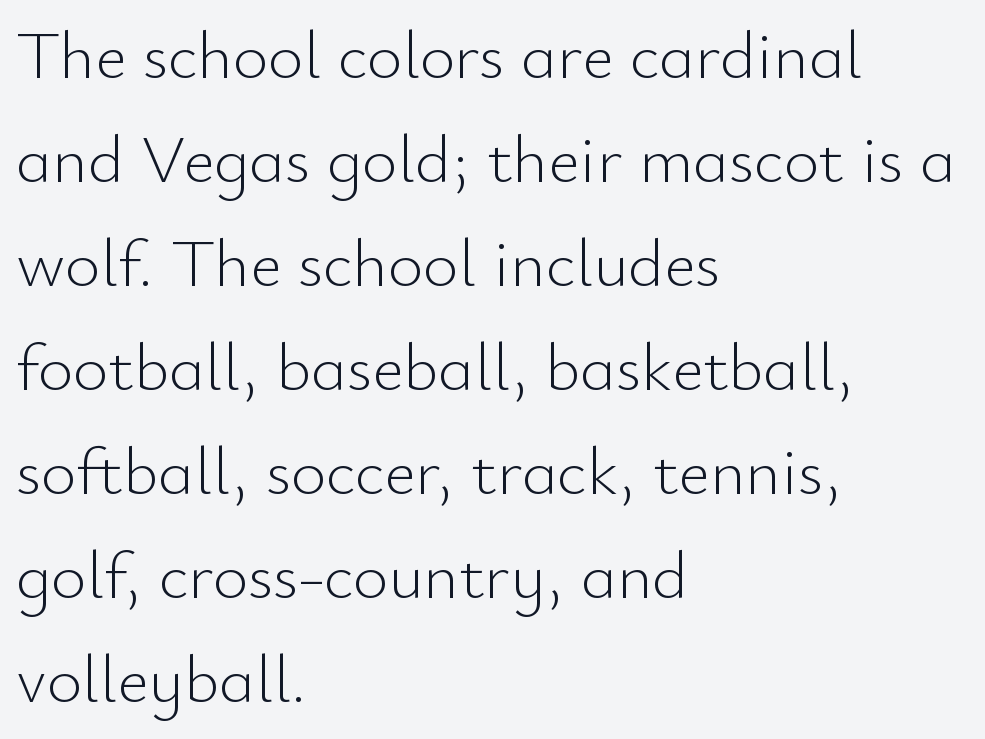
The image shows 68 px light sans-serif type, upright; set left-aligned, normal line spacing (1.53x), normal letter spacing, not underlined; low stroke contrast and a small x-height.
